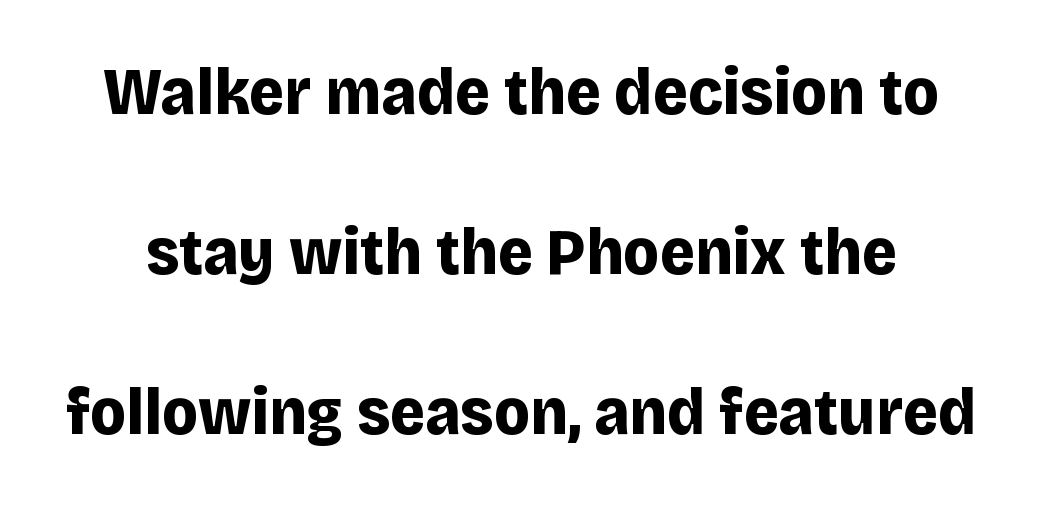
The image shows 67 px bold sans-serif type, upright; set loose line spacing (2.39x), normal letter spacing, not underlined; low stroke contrast and a large x-height.
